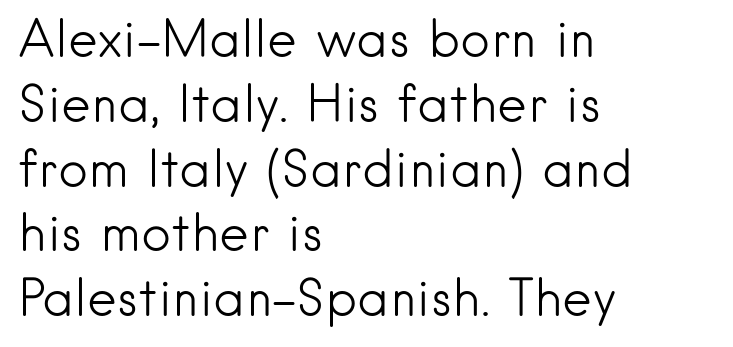
Is this a heavy cut? Hardly; it is regular or lighter. This rendering features lettering with no underline. The face used here is a sans, in the tradition of grotesques and geometrics. The vertical gap from one line to the next is medium. Italic? Not at all — the glyphs are vertical. This sample has the flowing, uneven cadence of proportional lettering.
